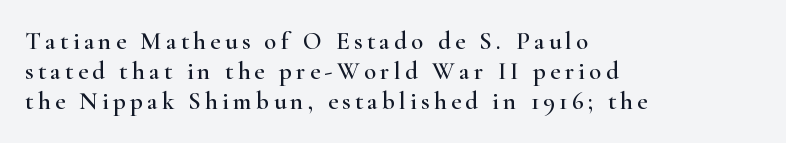
You can tell it's not italic because the verticals are truly vertical. Underline: absent. Short and long lines alike share a common starting point at left.
